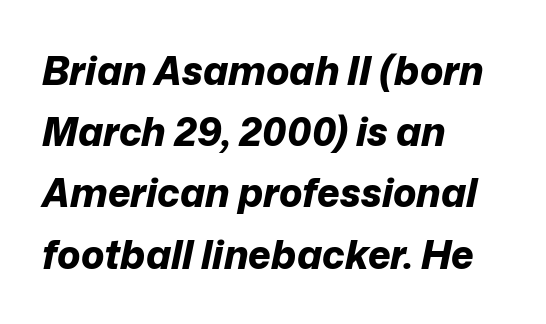
The image shows 39 px bold type, italic (leaning right); set left-aligned, normal line spacing (1.57x), normal letter spacing, not underlined; low stroke contrast and a medium x-height.
